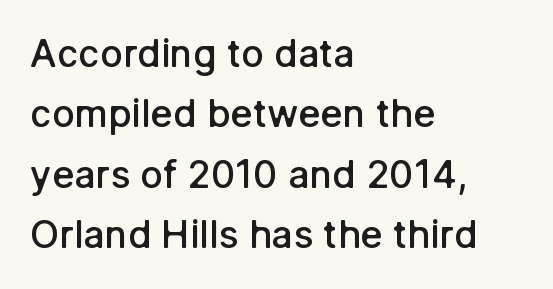
{"serif": "no", "italic": "no", "bold": "semi", "weight": "semibold", "width": "normal", "stroke_contrast": "low", "x_height": "medium", "monospaced": "no", "underline": "no", "align": "left", "line_spacing": "normal", "line_spacing_ratio": 1.59, "letter_spacing": "normal", "letter_spacing_em": 0.0, "glyph_px": 38}
